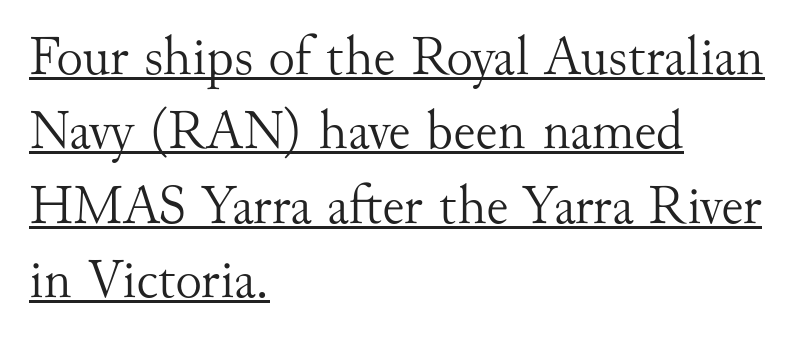
The image shows 56 px light serif type, upright; set left-aligned, normal line spacing (1.33x), normal letter spacing, underlined; medium stroke contrast and a small x-height.
